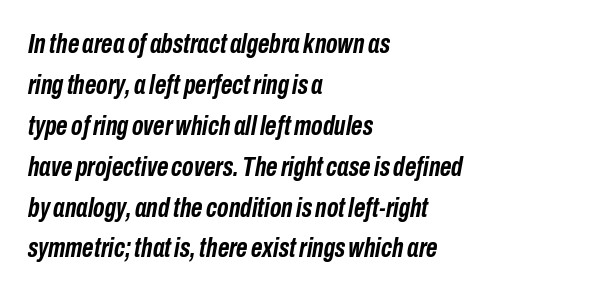
{"italic": "yes", "lean": "right", "slant_degrees": 10, "bold": "yes", "weight": "semibold", "width": "condensed", "stroke_contrast": "low", "x_height": "medium", "monospaced": "no", "underline": "no", "align": "left", "line_spacing": "normal", "line_spacing_ratio": 1.46, "letter_spacing": "normal", "letter_spacing_em": 0.0, "glyph_px": 28}
